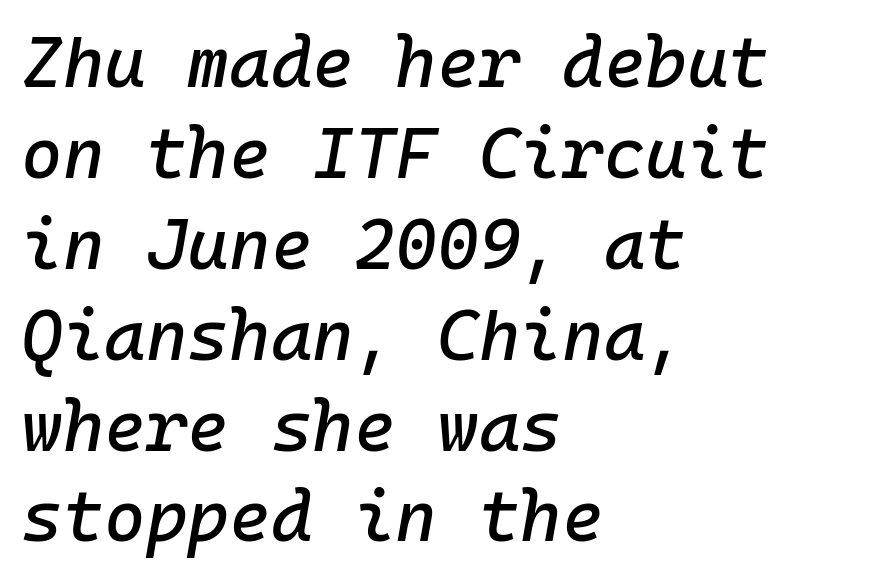
The image shows 71 px text type, italic (leaning right), monospaced; set left-aligned, normal line spacing (1.28x), normal letter spacing, not underlined; low stroke contrast and a medium x-height.
